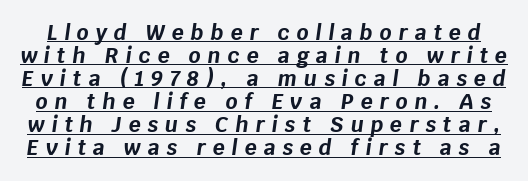
Q: Is the text bold? A: Yes.
Q: Is the text italic (slanted)? A: Yes, it leans right by about 8 degrees.
Q: Is the text underlined? A: Yes.
Q: Is the spacing between letters normal or unusually wide? A: Unusually wide.
Q: Is the spacing between lines tight, normal or loose? A: Tight.
